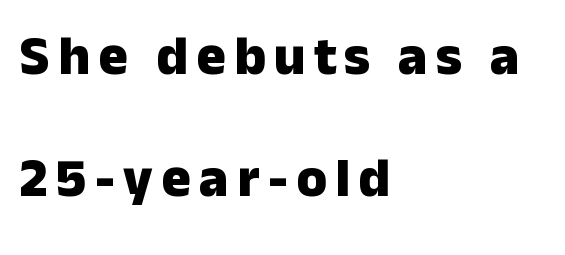
{"serif": "no", "italic": "no", "bold": "yes", "weight": "heavy", "width": "normal", "stroke_contrast": "low", "x_height": "medium", "monospaced": "no", "underline": "no", "align": "left", "line_spacing": "loose", "line_spacing_ratio": 2.21, "glyph_px": 55}
